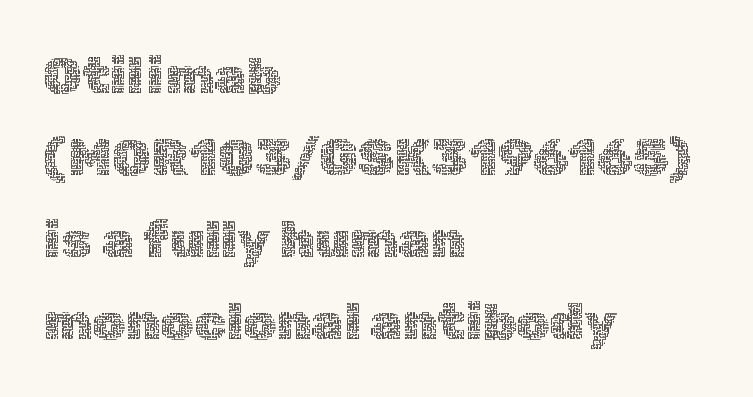
{"italic": "no", "bold": "no", "weight": "thin", "width": "normal", "x_height": "medium", "monospaced": "no", "underline": "no", "align": "left", "line_spacing": "normal", "line_spacing_ratio": 1.58, "letter_spacing": "normal", "letter_spacing_em": 0.0, "glyph_px": 52}
